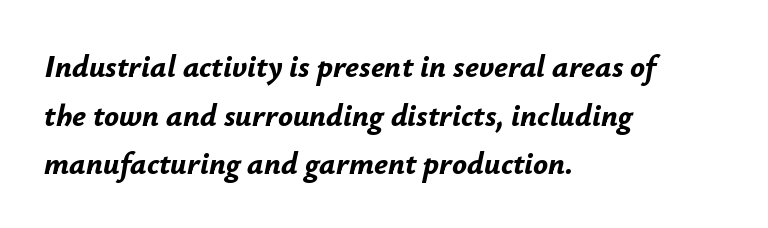
{"italic": "yes", "lean": "right", "slant_degrees": 12, "bold": "yes", "weight": "bold", "width": "normal", "stroke_contrast": "low", "x_height": "small", "monospaced": "no", "underline": "no", "align": "left", "line_spacing": "normal", "line_spacing_ratio": 1.57, "letter_spacing": "normal", "letter_spacing_em": 0.0, "glyph_px": 31}
